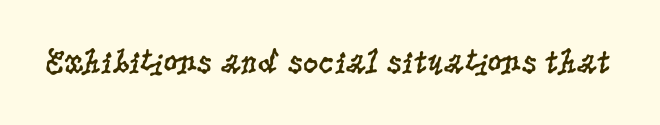
{"serif": "yes", "bold": "no", "weight": "regular", "width": "condensed", "stroke_contrast": "low", "x_height": "large", "monospaced": "no", "underline": "no", "letter_spacing": "normal", "letter_spacing_em": 0.0, "glyph_px": 34}
